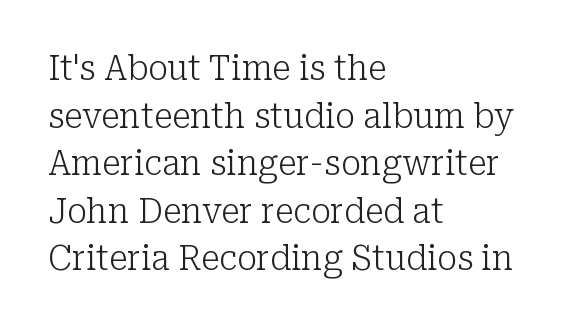
The cut favours lightness, reaching ordinary text weight at its darkest. The tracking reads as untouched default to a designer's eye. Do the characters align in a grid? No, the font is proportional. Unlike italic type, these characters show no tilt at all.
